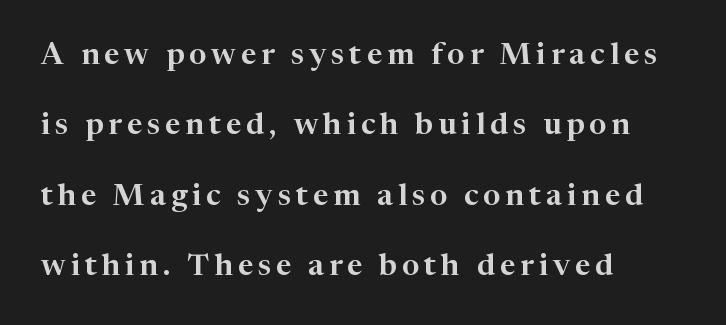
The image shows 30 px serif type, upright; set left-aligned, loose line spacing (2.35x), not underlined; high stroke contrast and a medium x-height.
